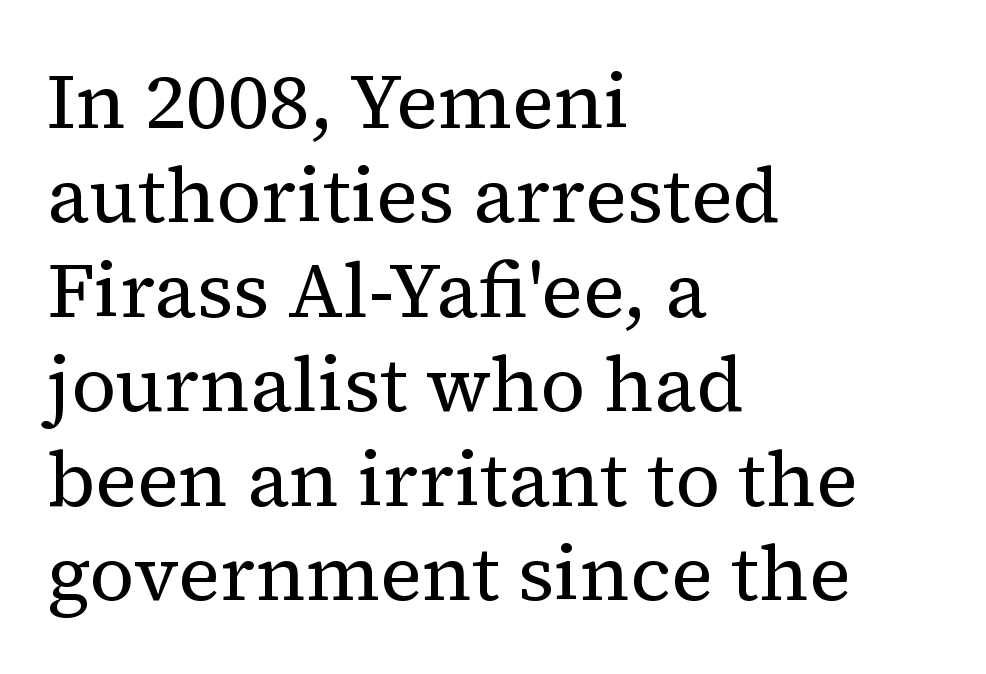
Q: Is the text bold? A: No.
Q: Is the text italic (slanted)? A: No, it is upright.
Q: Is the typeface a serif or a sans-serif typeface? A: Serif.
Q: Is the text underlined? A: No.
Q: How is the paragraph aligned? A: Left-aligned.
Q: Is the spacing between letters normal or unusually wide? A: Normal.
Q: Width (condensed, normal, or wide)? A: Normal.
Q: Stroke contrast? A: Medium.
Q: x-height? A: Medium.
Q: Monospaced? A: No.
